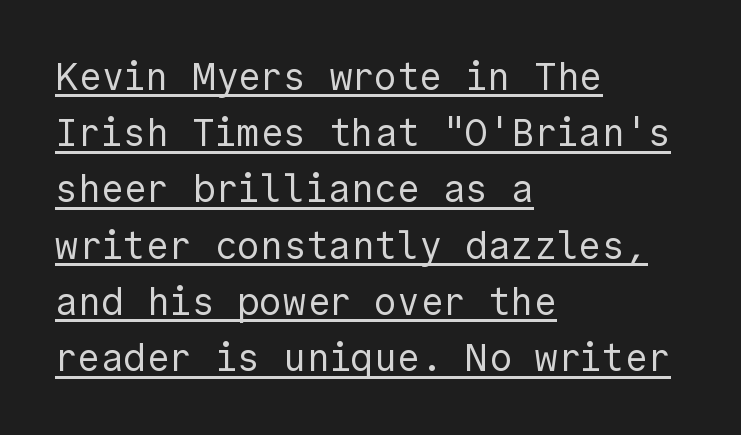
{"serif": "no", "italic": "no", "bold": "no", "weight": "regular", "width": "normal", "x_height": "medium", "underline": "yes", "align": "left", "line_spacing": "normal", "line_spacing_ratio": 1.48, "letter_spacing": "normal", "letter_spacing_em": 0.0, "glyph_px": 38}
